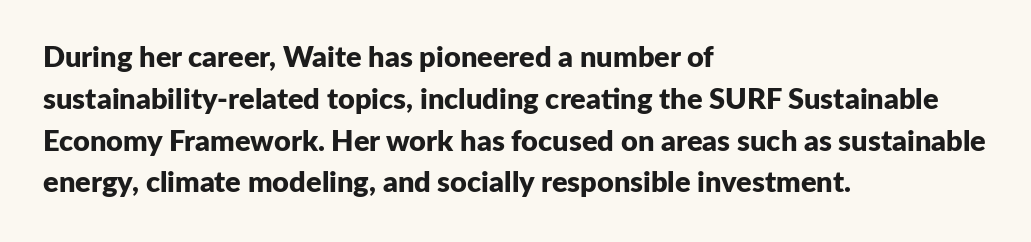
How would I describe the line gaps? Plain and ordinary. These lines are set flush left with a ragged right edge. A clean baseline with only descenders dipping below it. Every letter is thick-stroked: bold, no question.
